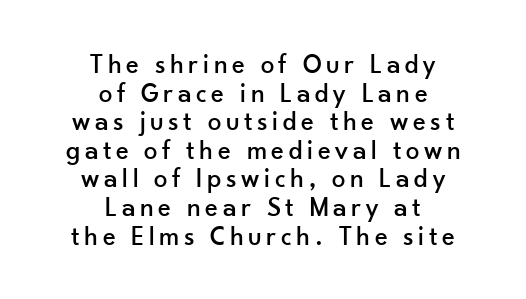
{"italic": "no", "underline": "no", "align": "center", "line_spacing": "tight", "line_spacing_ratio": 1.06, "glyph_px": 27}
